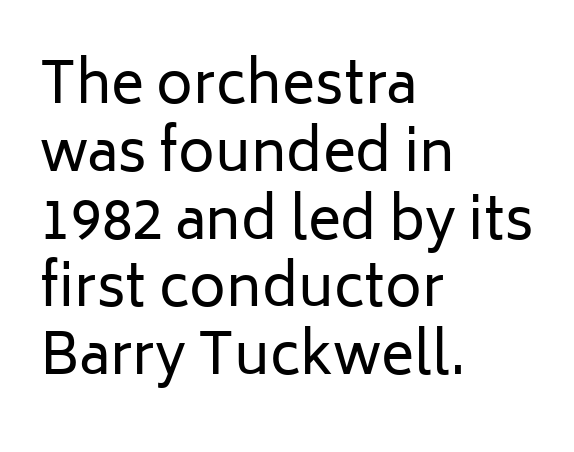
{"serif": "no", "italic": "no", "bold": "no", "weight": "regular", "width": "normal", "stroke_contrast": "low", "x_height": "medium", "monospaced": "no", "underline": "no", "align": "left", "line_spacing_ratio": 1.21, "letter_spacing": "normal", "letter_spacing_em": 0.0, "glyph_px": 56}
